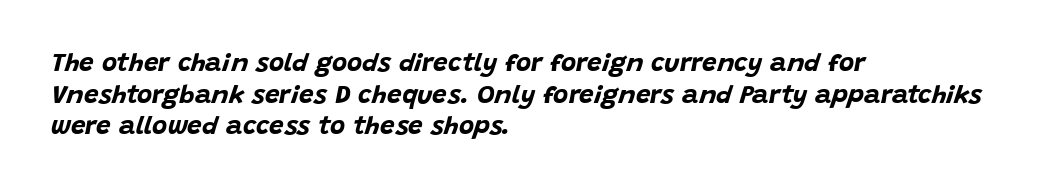
The image shows 26 px bold type, italic (leaning right); set left-aligned, line spacing 1.22x, normal letter spacing, not underlined.
